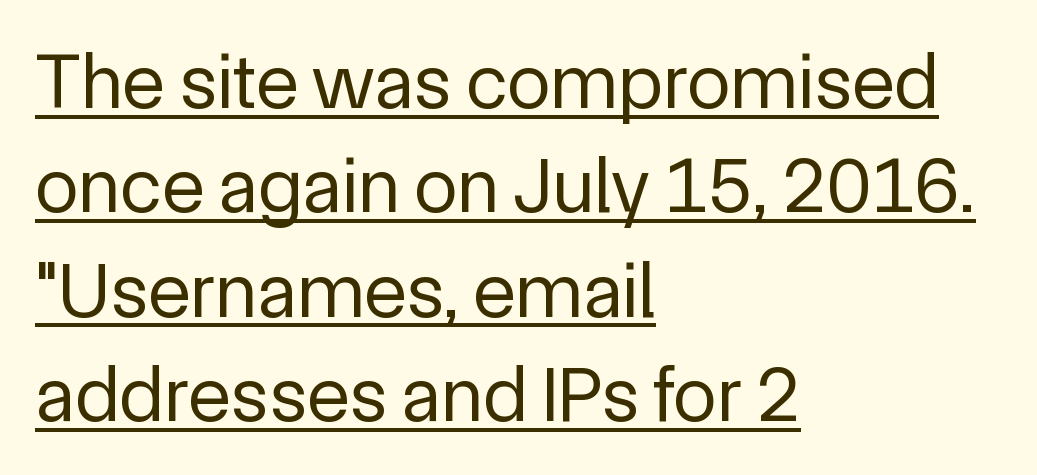
The image shows 79 px regular-weight sans-serif type, upright; set left-aligned, normal line spacing (1.32x), normal letter spacing, underlined; a medium x-height.
